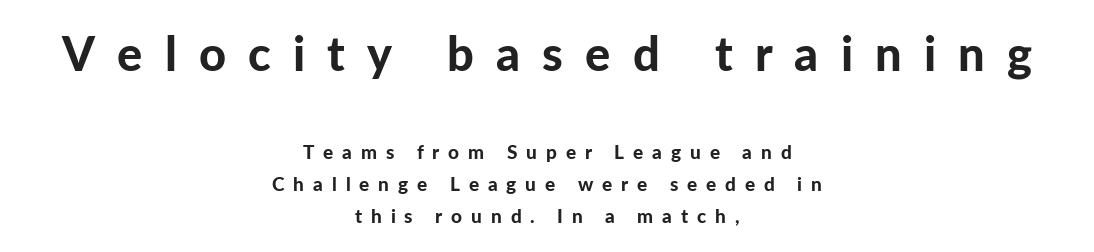
The image shows 47 px bold sans-serif type, upright; set centered, normal line spacing (1.67x), unusually wide letter spacing (+0.47 em), not underlined; the first (top) block is 2.47x larger; low stroke contrast and a medium x-height.
